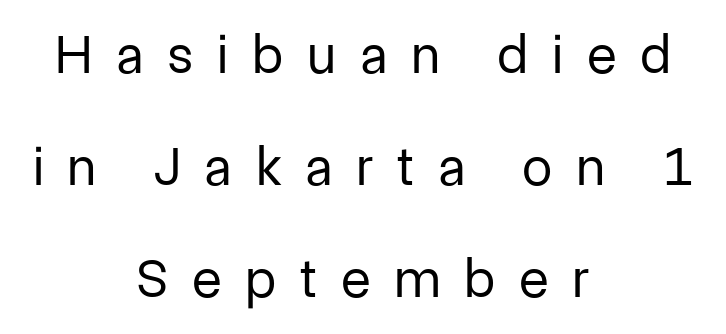
Q: Is the text bold? A: No.
Q: Is the text italic (slanted)? A: No, it is upright.
Q: Is the typeface a serif or a sans-serif typeface? A: Sans-serif.
Q: Is the text underlined? A: No.
Q: How is the paragraph aligned? A: Centered.
Q: Is the spacing between letters normal or unusually wide? A: Unusually wide.
Q: Is the spacing between lines tight, normal or loose? A: Loose.
Q: Width (condensed, normal, or wide)? A: Normal.
Q: Stroke contrast? A: Low.
Q: x-height? A: Medium.
Q: Monospaced? A: No.
